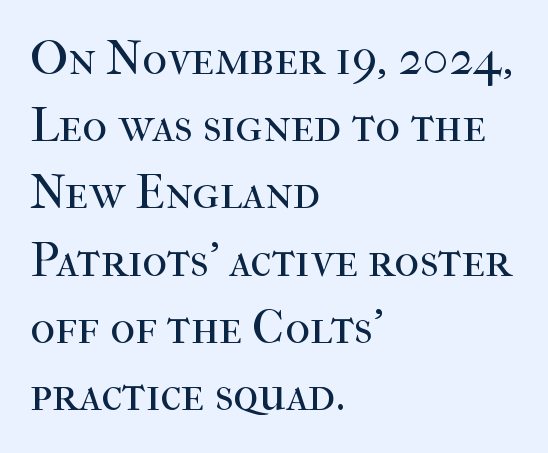
The rendering keeps characters at their native spacing. Just letters on the line, the space beneath them empty. A typesetter would call this leading conventional body-copy spacing. Serif or sans? Serif — the stroke terminals have little feet. No heavy texture on the line: the type isn't bold. This sample has the flowing, uneven cadence of proportional lettering.
